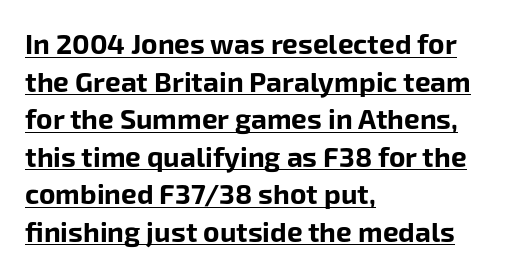
A normal amount of white space separates one row of letters from the next. Typographic density is high because the face is bold. The rendering uses the underline text-decoration. This sample uses an upright cut, with every glyph sitting square on the baseline.
